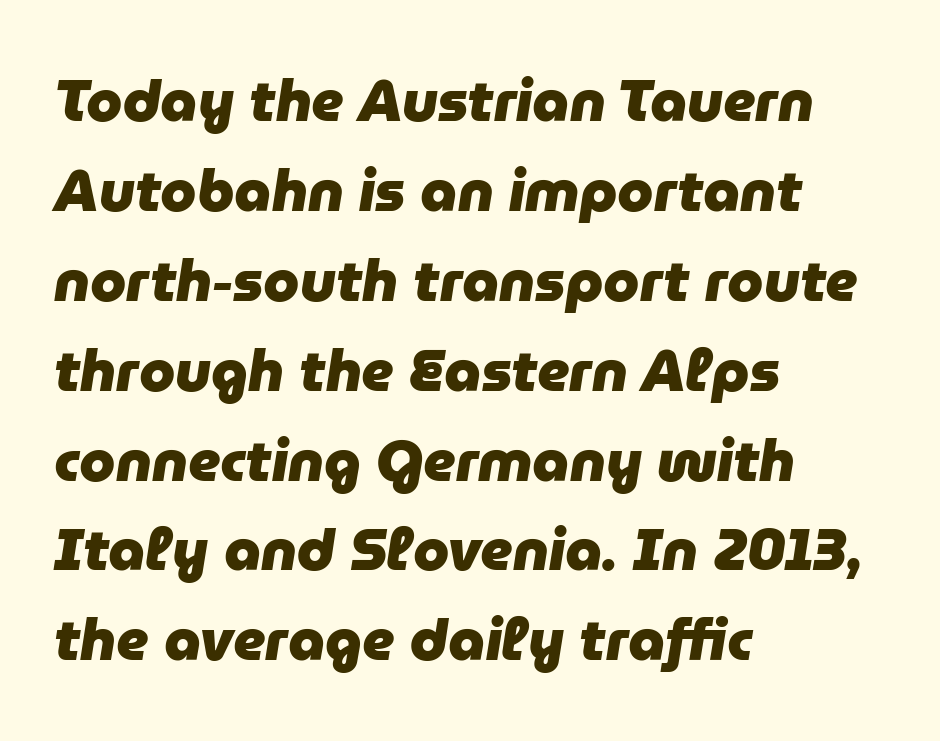
The image shows 58 px heavy type, italic (leaning right); set left-aligned, normal line spacing (1.55x), normal letter spacing, not underlined; low stroke contrast and a medium x-height.
